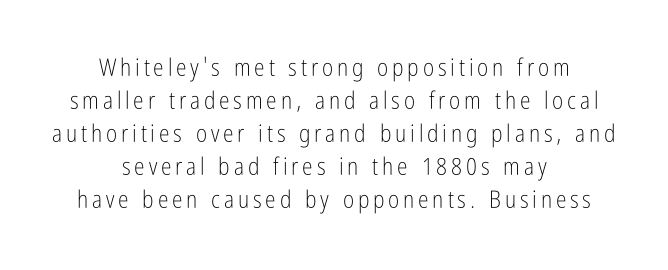
{"italic": "no", "bold": "no", "underline": "no", "align": "center", "line_spacing": "normal", "line_spacing_ratio": 1.37, "glyph_px": 24}
